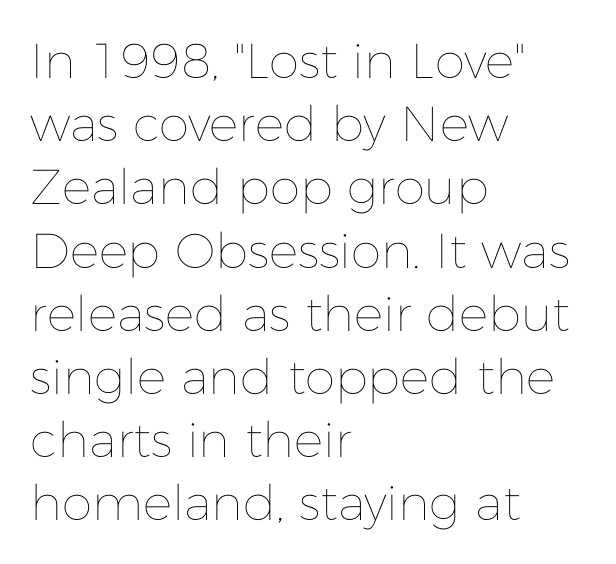
{"italic": "no", "bold": "no", "weight": "thin", "width": "normal", "stroke_contrast": "low", "x_height": "medium", "monospaced": "no", "underline": "no", "align": "left", "line_spacing": "normal", "line_spacing_ratio": 1.29, "letter_spacing": "normal", "letter_spacing_em": 0.0, "glyph_px": 49}
